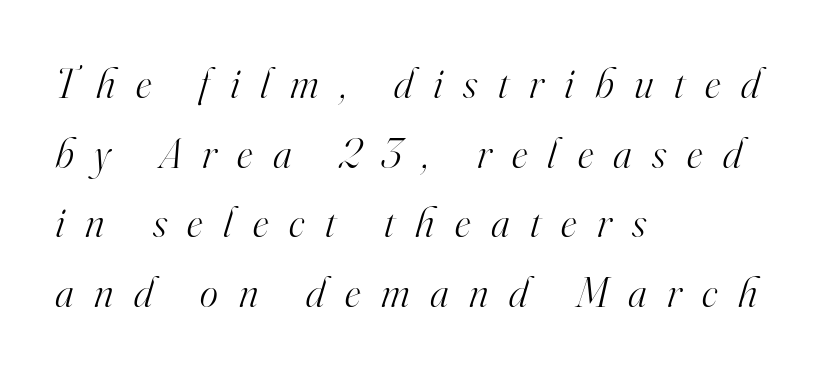
Check where the strokes stop: tiny serifs finish them off. The tracking reads as deliberately expanded to a designer's eye. You could not count columns in this text — the font is proportionally spaced. The whole block is typeset with a tilt. Check under the words: just untouched page.
